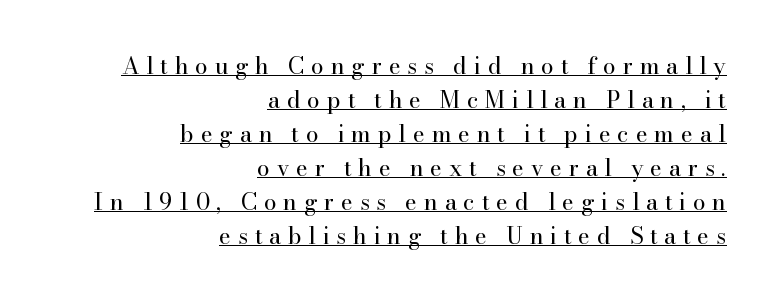
{"italic": "no", "bold": "no", "underline": "yes", "align": "right", "line_spacing": "normal", "line_spacing_ratio": 1.48, "letter_spacing": "wide", "letter_spacing_em": 0.29, "glyph_px": 23}
